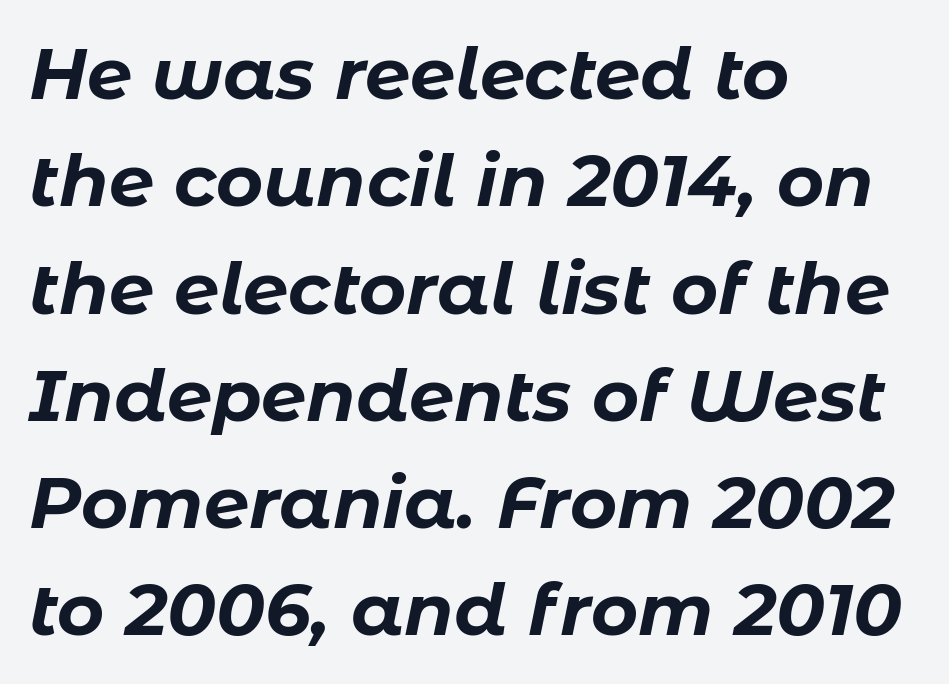
Q: Is the text bold? A: Yes.
Q: Is the text italic (slanted)? A: Yes, it leans right by about 11 degrees.
Q: Is the text underlined? A: No.
Q: How is the paragraph aligned? A: Left-aligned.
Q: Is the spacing between letters normal or unusually wide? A: Normal.
Q: Is the spacing between lines tight, normal or loose? A: Normal.
Q: Width (condensed, normal, or wide)? A: Normal.
Q: Stroke contrast? A: Low.
Q: x-height? A: Medium.
Q: Monospaced? A: No.
